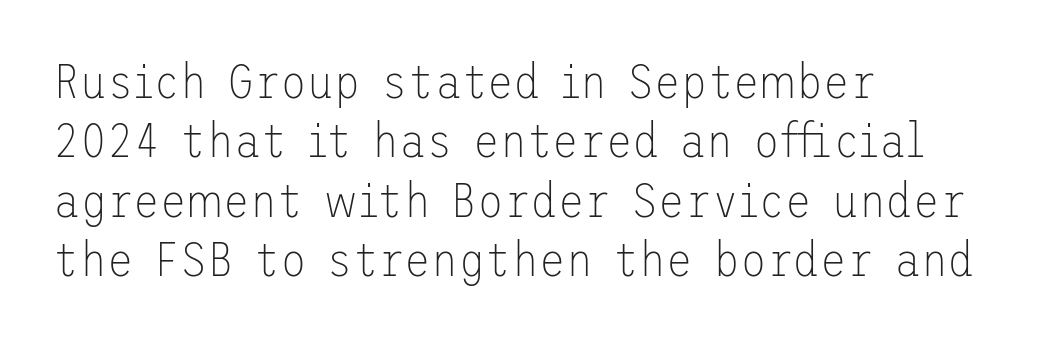
{"serif": "no", "italic": "no", "bold": "no", "weight": "thin", "width": "normal", "stroke_contrast": "low", "x_height": "medium", "underline": "no", "align": "left", "line_spacing_ratio": 1.21, "letter_spacing": "normal", "letter_spacing_em": 0.0, "glyph_px": 49}
